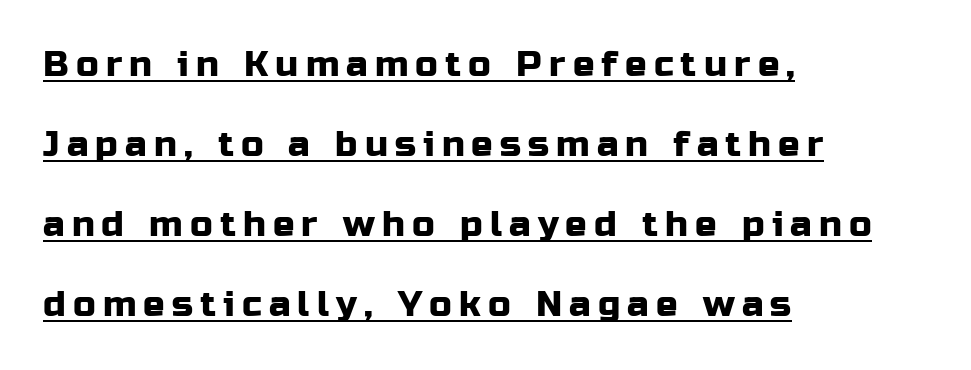
The face used here is a sans, in the tradition of grotesques and geometrics. Line starts are locked; line ends wander. A typesetter would mark this as roman, not italic. Summary of vertical rhythm: relaxed, with wide interline spacing.
